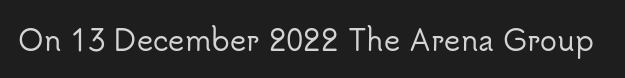
The letters advance in unequal steps, a hallmark of proportional type. A typesetter would label this face a sans. Standard letterfit; no display-style spreading of the glyphs. This sample uses an upright cut, with every glyph sitting square on the baseline.
